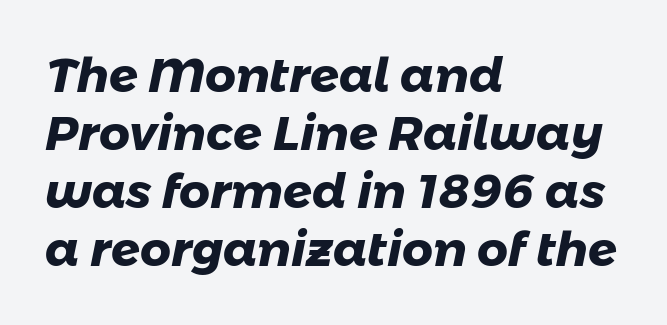
Q: Is the text bold? A: Yes.
Q: Is the typeface a serif or a sans-serif typeface? A: Sans-serif.
Q: Is the text underlined? A: No.
Q: How is the paragraph aligned? A: Left-aligned.
Q: Is the spacing between letters normal or unusually wide? A: Normal.
Q: Width (condensed, normal, or wide)? A: Normal.
Q: Stroke contrast? A: Low.
Q: x-height? A: Medium.
Q: Monospaced? A: No.
